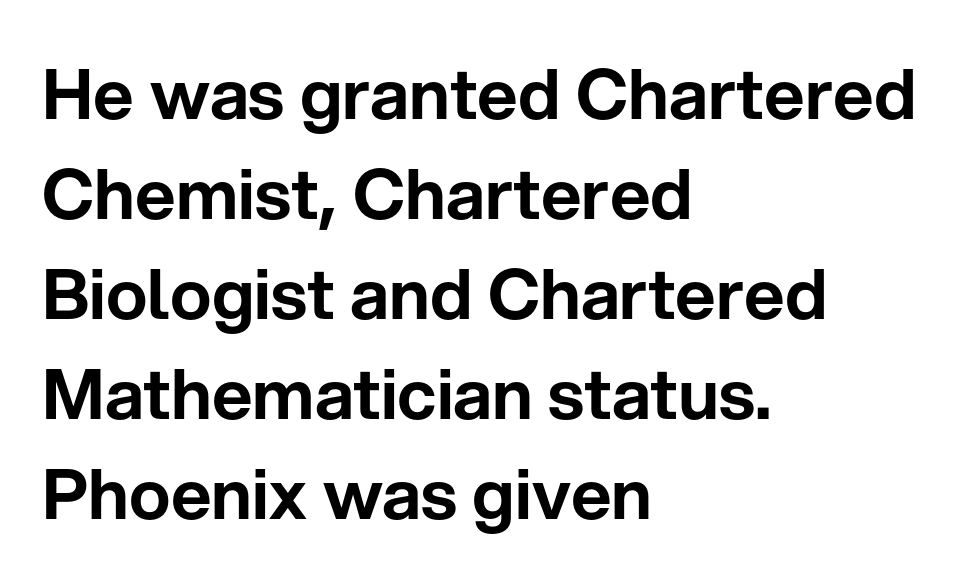
{"serif": "no", "italic": "no", "width": "normal", "stroke_contrast": "low", "x_height": "medium", "monospaced": "no", "underline": "no", "align": "left", "line_spacing": "normal", "line_spacing_ratio": 1.43, "letter_spacing": "normal", "letter_spacing_em": 0.0, "glyph_px": 70}
